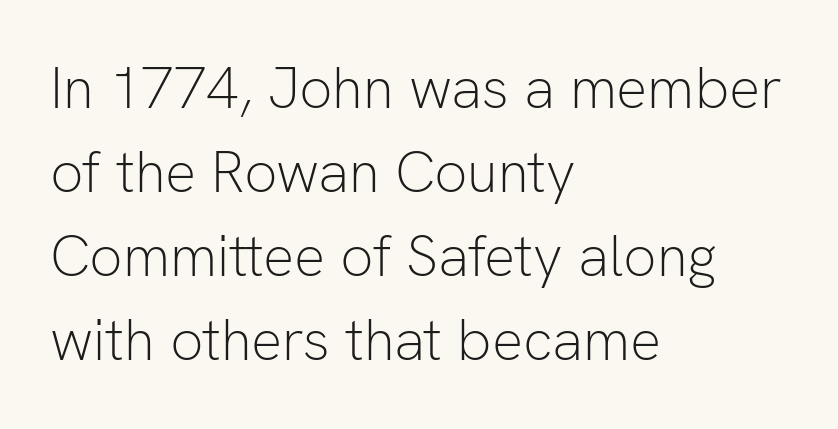
The lettering stays uniformly vertical, giving the passage a roman look. Tracking value appears to be zero — textbook default spacing. The font is comparable to plain body text, perhaps lighter. This sample has the flowing, uneven cadence of proportional lettering.
